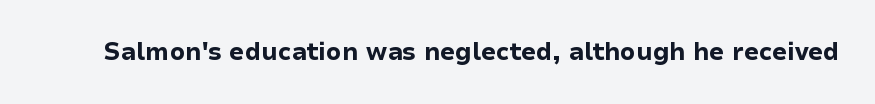
The image shows 24 px bold type, upright; set normal letter spacing, not underlined.
